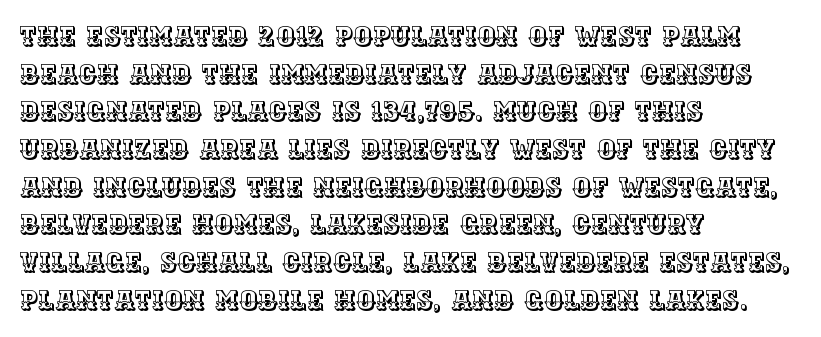
Which margin do the lines hug? The left one — the right edge is uneven. This sample uses plain, unmodified letter spacing. Glance below the letters and you will spot only blank space. Baseline-to-baseline distance is the conventional proportion of letter height.
